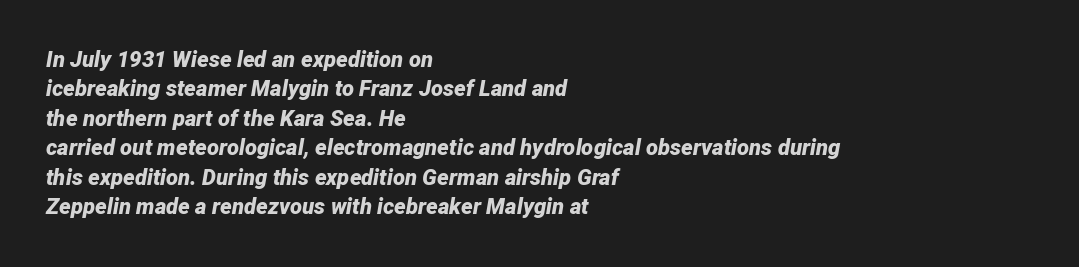
{"italic": "yes", "lean": "right", "slant_degrees": 12, "bold": "yes", "underline": "no", "align": "left", "line_spacing": "normal", "line_spacing_ratio": 1.34, "letter_spacing": "normal", "letter_spacing_em": 0.0, "glyph_px": 22}
